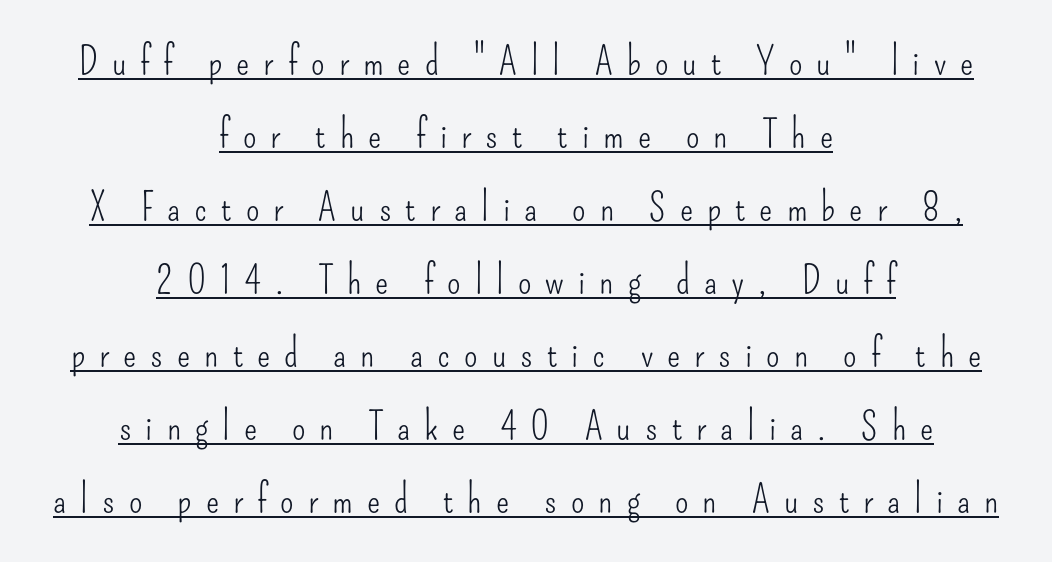
The glyphs are accompanied by a horizontal stroke just below them. Character widths vary here, with narrow letters taking less room than wide ones. Notice how the stems are strictly vertical — no italics here. The line texture is sparse and dotted thanks to wide tracking.
